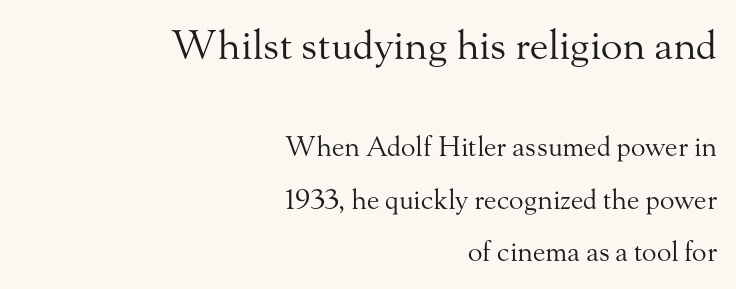
The image shows 40 px regular-weight serif type, upright; set right-aligned, loose line spacing (1.95x), normal letter spacing, not underlined; the first (top) block is 1.48x larger; medium stroke contrast and a small x-height.
